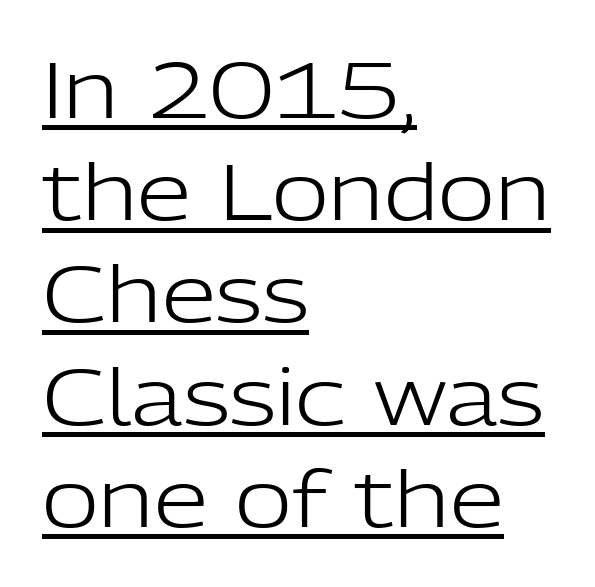
Q: Is the text bold? A: No.
Q: Is the text italic (slanted)? A: No, it is upright.
Q: Is the typeface a serif or a sans-serif typeface? A: Sans-serif.
Q: Is the text underlined? A: Yes.
Q: How is the paragraph aligned? A: Left-aligned.
Q: Is the spacing between letters normal or unusually wide? A: Normal.
Q: Is the spacing between lines tight, normal or loose? A: Normal.
Q: Width (condensed, normal, or wide)? A: Normal.
Q: Stroke contrast? A: Low.
Q: x-height? A: Medium.
Q: Monospaced? A: No.
